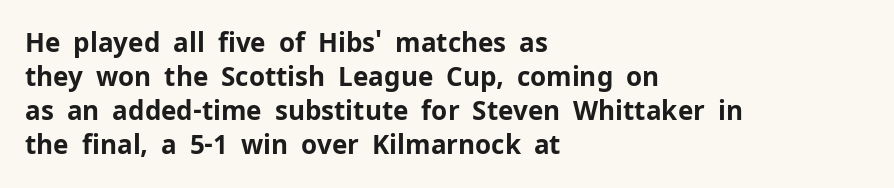
Typeset ragged right — the left edge is the straight one. Words float on clear page, feet unadorned. Vertically, the passage feels balanced, rows spaced as you'd expect. This sample uses plain, unmodified letter spacing. Summary of weight: heavy, a full bold. Characters remain perfectly vertical along every line.
